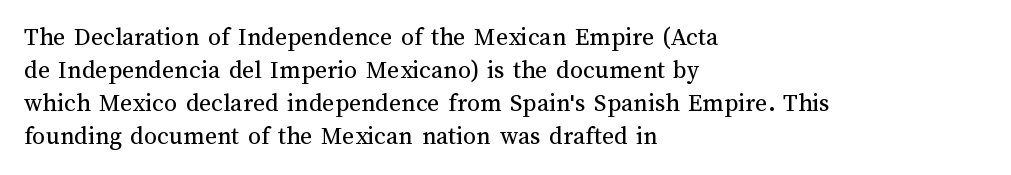
When letters stand straight like this, we call the style roman or upright. These lines sit exactly where default settings would place them. Students, note that the glyphs here touch the page at normal intervals. The passage shown is not bold in any degree. In CSS terms this would be text-align: left. Underlining? Definitely not there.
